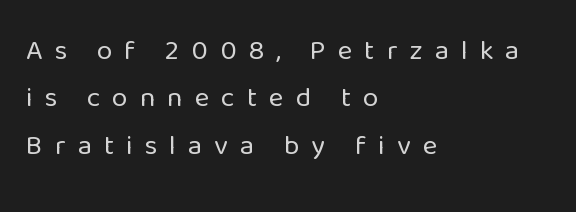
Caption: multi-line text, flush left, ragged right. Bare-footed words on every line. The font sits on the lighter half of the weight spectrum, regular included. The rendering uses natural spacing where letterforms have individual widths. Vertical strokes here are truly vertical.
